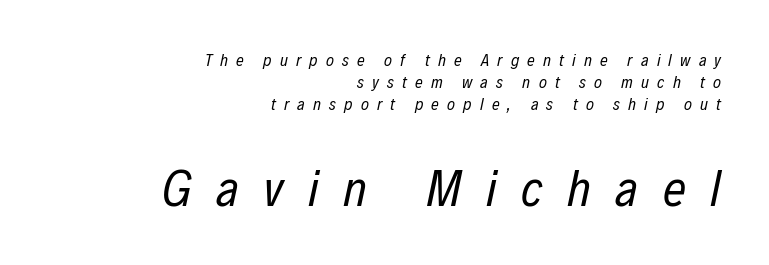
{"italic": "yes", "lean": "right", "slant_degrees": 12, "bold": "no", "weight": "regular", "width": "condensed", "stroke_contrast": "low", "x_height": "medium", "monospaced": "no", "underline": "no", "align": "right", "line_spacing": "normal", "line_spacing_ratio": 1.28, "letter_spacing": "wide", "letter_spacing_em": 0.48, "larger_block": "second", "size_ratio": 3.0, "glyph_px": 51}
